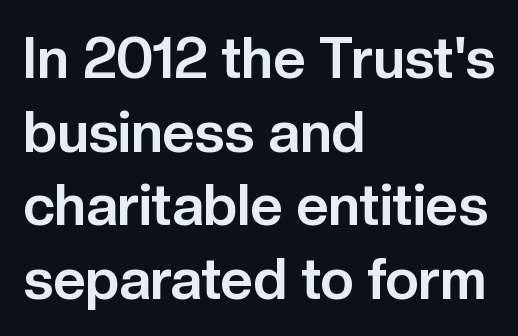
{"serif": "no", "italic": "no", "bold": "yes", "weight": "bold", "width": "normal", "stroke_contrast": "low", "x_height": "medium", "monospaced": "no", "underline": "no", "align": "left", "line_spacing": "normal", "line_spacing_ratio": 1.29, "letter_spacing": "normal", "letter_spacing_em": 0.0, "glyph_px": 57}
